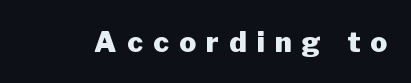
The image shows 28 px heavy sans-serif type, upright; set unusually wide letter spacing (+0.37 em), not underlined; low stroke contrast and a medium x-height.
